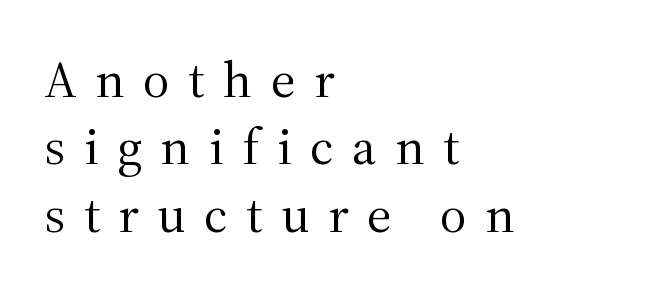
Q: Is the text bold? A: No.
Q: Is the text italic (slanted)? A: No, it is upright.
Q: Is the typeface a serif or a sans-serif typeface? A: Serif.
Q: Is the text underlined? A: No.
Q: How is the paragraph aligned? A: Left-aligned.
Q: Is the spacing between letters normal or unusually wide? A: Unusually wide.
Q: Is the spacing between lines tight, normal or loose? A: Normal.
Q: Width (condensed, normal, or wide)? A: Normal.
Q: Stroke contrast? A: Medium.
Q: x-height? A: Medium.
Q: Monospaced? A: No.
